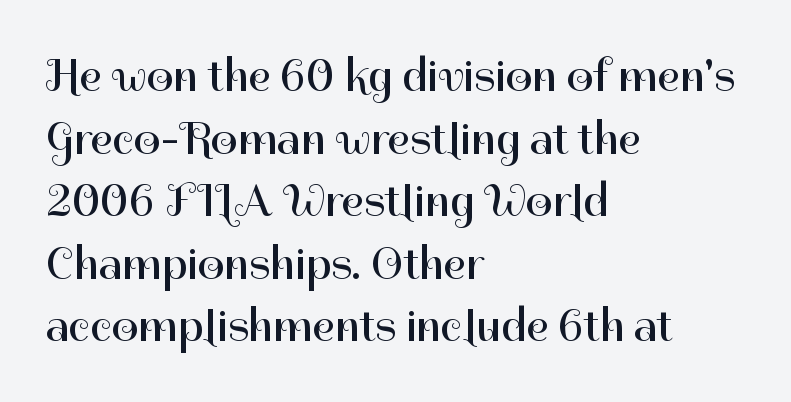
Q: Is the text bold? A: No.
Q: Is the text italic (slanted)? A: No, it is upright.
Q: Is the typeface a serif or a sans-serif typeface? A: Sans-serif.
Q: Is the text underlined? A: No.
Q: How is the paragraph aligned? A: Left-aligned.
Q: Is the spacing between letters normal or unusually wide? A: Normal.
Q: Is the spacing between lines tight, normal or loose? A: Normal.
Q: Width (condensed, normal, or wide)? A: Normal.
Q: Stroke contrast? A: High.
Q: x-height? A: Medium.
Q: Monospaced? A: No.
